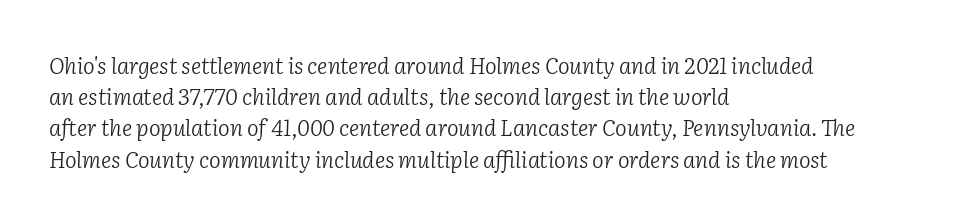
Q: Is the text bold? A: No.
Q: Is the text italic (slanted)? A: Yes, it leans right by about 2 degrees.
Q: Is the text underlined? A: No.
Q: How is the paragraph aligned? A: Left-aligned.
Q: Is the spacing between letters normal or unusually wide? A: Normal.
Q: Is the spacing between lines tight, normal or loose? A: Normal.
